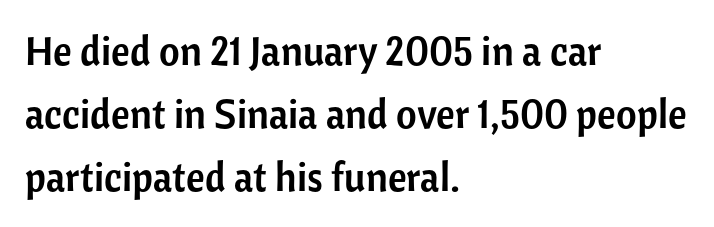
{"serif": "no", "italic": "no", "width": "normal", "stroke_contrast": "low", "x_height": "medium", "monospaced": "no", "underline": "no", "align": "left", "line_spacing": "normal", "line_spacing_ratio": 1.58, "letter_spacing": "normal", "letter_spacing_em": 0.0, "glyph_px": 40}
